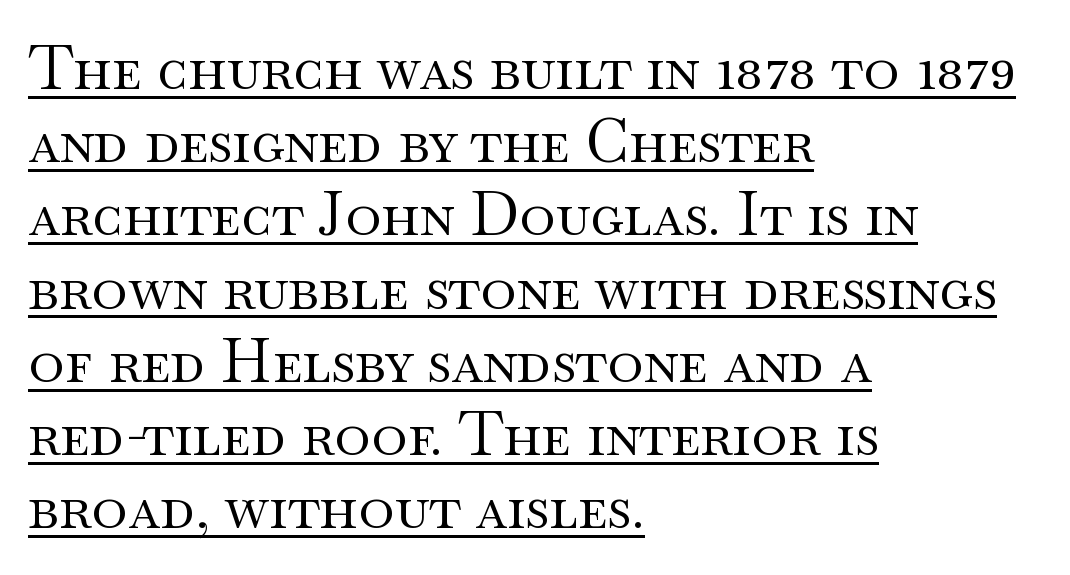
The image shows 61 px regular-weight, wide serif type, upright; set left-aligned, line spacing 1.2x, normal letter spacing, underlined; medium stroke contrast and a small x-height.
